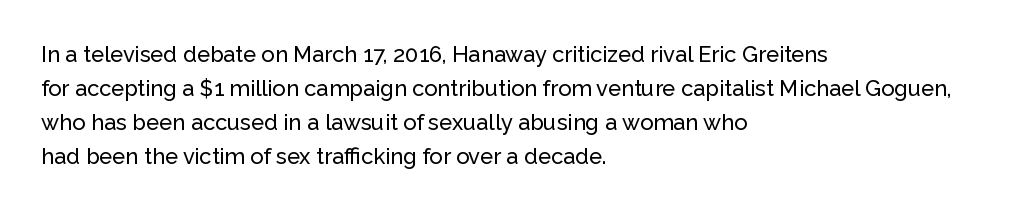
{"italic": "no", "underline": "no", "align": "left", "line_spacing": "normal", "line_spacing_ratio": 1.54, "letter_spacing": "normal", "letter_spacing_em": 0.0, "glyph_px": 22}
